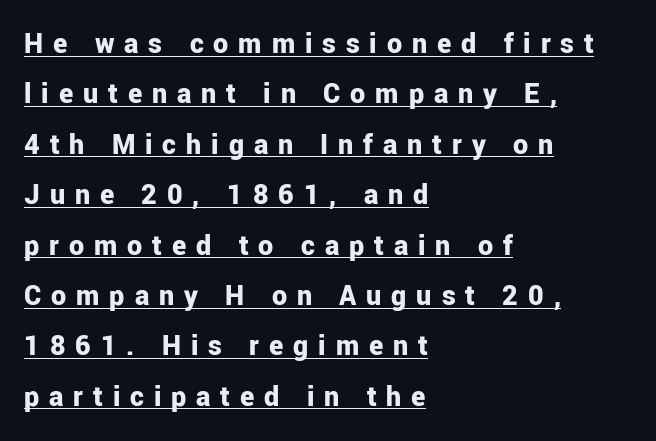
These lines sit exactly where default settings would place them. Where is the straight margin? On the left. The rendering uses natural spacing where letterforms have individual widths. A rule runs beneath these lines of type.
